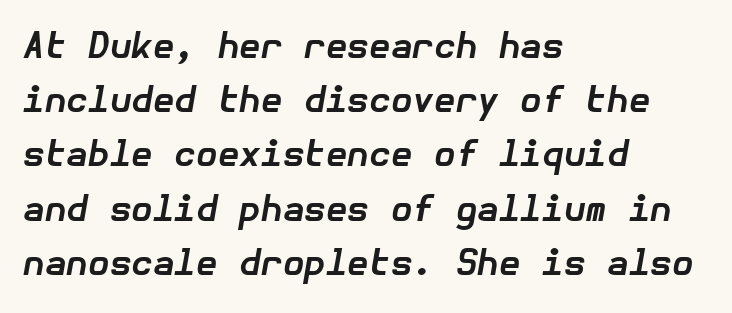
Here the glyphs are tracked normally, forming tight word shapes. These words are printed bold, with thick strokes throughout. Emphasis-style slanted type is in use. Compared with a centered layout, this one pins lines to the left instead.
